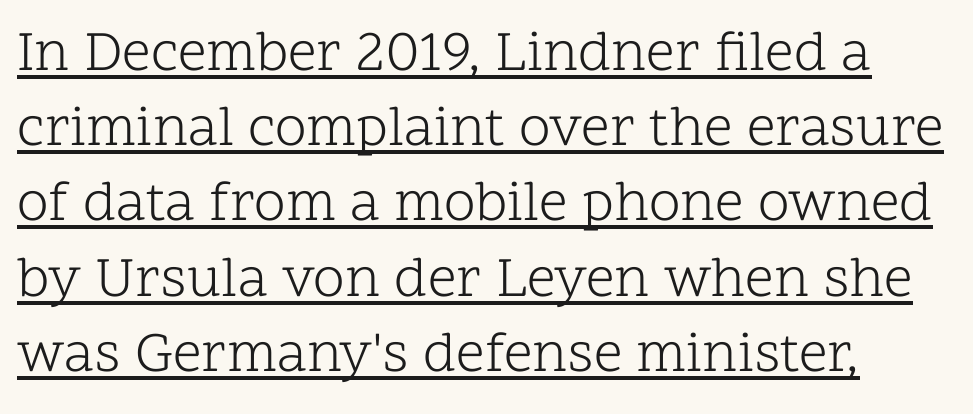
The image shows 57 px light serif type, upright; set left-aligned, normal line spacing (1.32x), normal letter spacing, underlined; low stroke contrast and a medium x-height.
